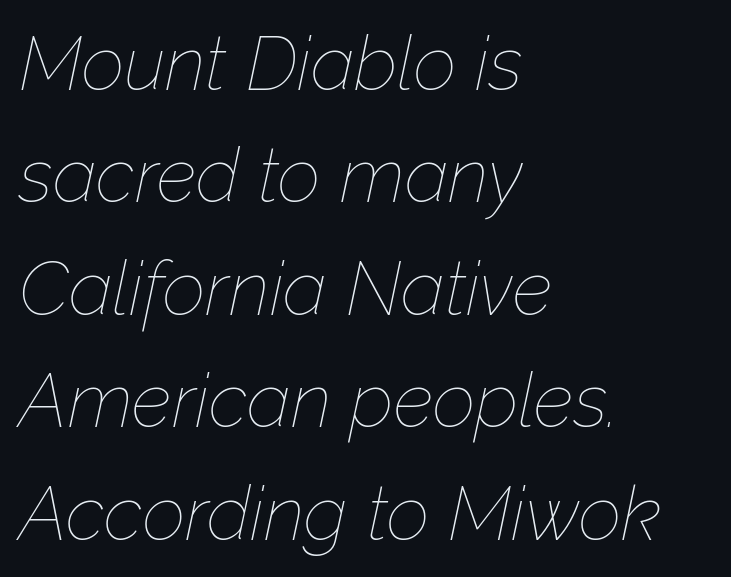
Q: Is the text bold? A: No.
Q: Is the text italic (slanted)? A: Yes, it leans right by about 12 degrees.
Q: Is the text underlined? A: No.
Q: How is the paragraph aligned? A: Left-aligned.
Q: Is the spacing between letters normal or unusually wide? A: Normal.
Q: Is the spacing between lines tight, normal or loose? A: Normal.
Q: Width (condensed, normal, or wide)? A: Normal.
Q: Stroke contrast? A: Low.
Q: x-height? A: Medium.
Q: Monospaced? A: No.
